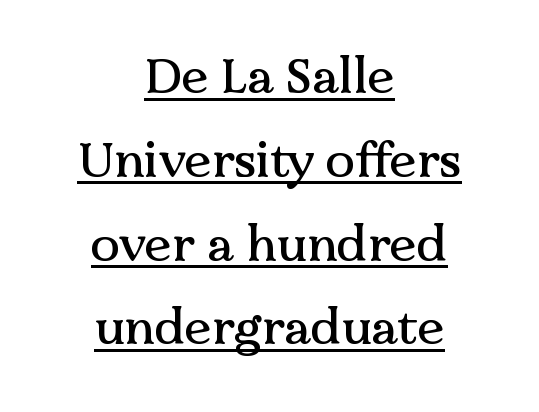
{"serif": "yes", "italic": "no", "width": "normal", "stroke_contrast": "medium", "x_height": "medium", "monospaced": "no", "underline": "yes", "align": "center", "line_spacing_ratio": 1.71, "letter_spacing": "normal", "letter_spacing_em": 0.0, "glyph_px": 49}
